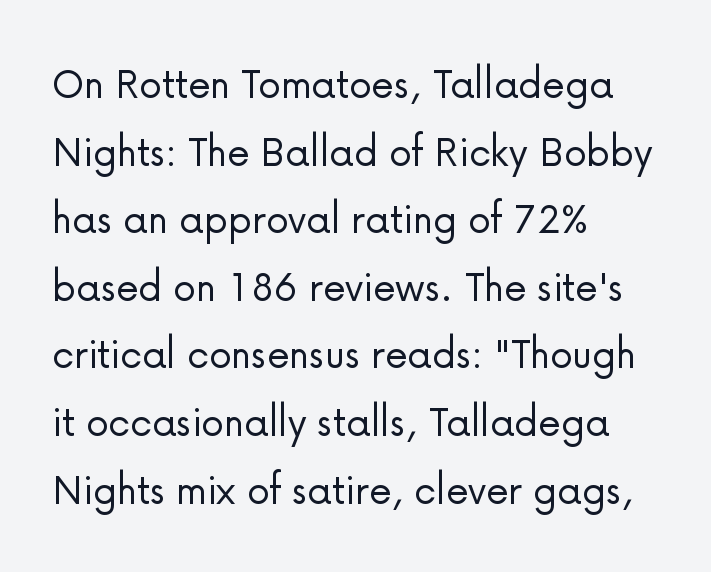
{"serif": "no", "italic": "no", "bold": "no", "weight": "light", "width": "normal", "stroke_contrast": "low", "x_height": "medium", "monospaced": "no", "underline": "no", "align": "left", "line_spacing": "normal", "line_spacing_ratio": 1.47, "letter_spacing": "normal", "letter_spacing_em": 0.0, "glyph_px": 46}
